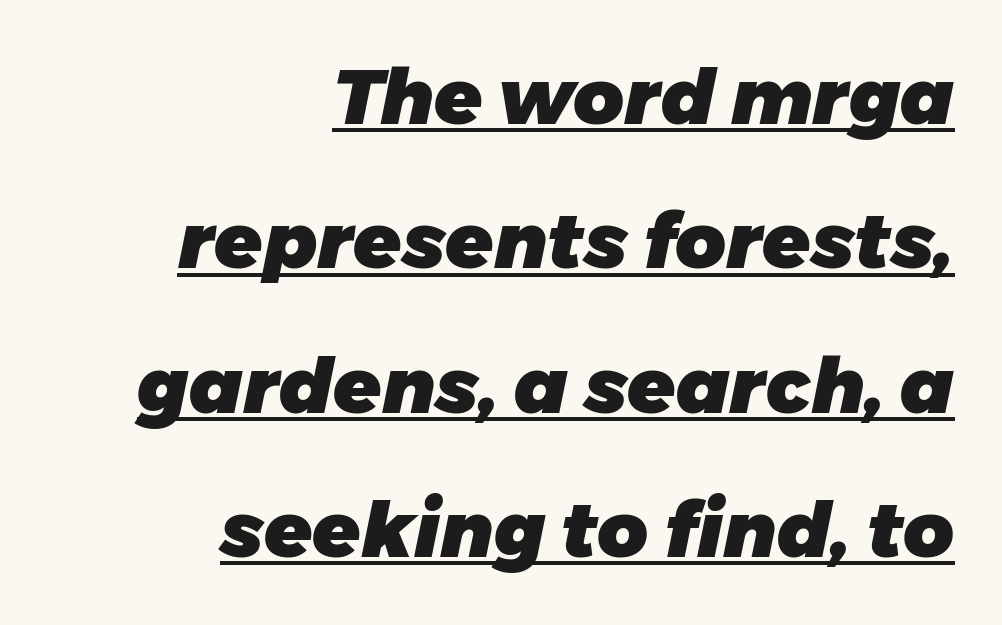
Every word sits above its own underline. Caption: multi-line text, flush right, ragged left. The passage shown leans; its letterforms are oblique. Summary of weight: heavy, a full bold.
